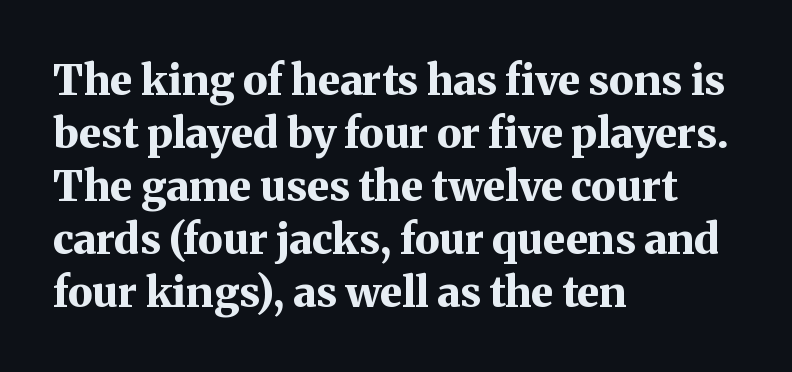
The typeface chosen for these lines features serifs. Posture: straight, roman, zero tilt. The paragraph has a hard left edge and a soft right edge. The strip under each line holds only bare page.
